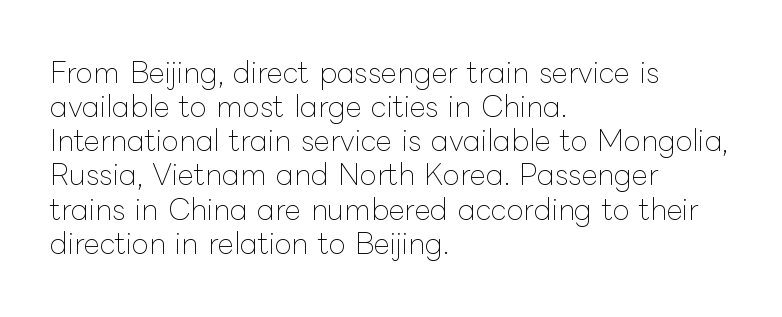
These lines are set flush left with a ragged right edge. Ordinary non-slanted type is in use. Varying glyph widths throughout — classic text-font behaviour. You could call the tracking neutral — neither tight nor loose. Unbolded letterforms with no extra heft. Honestly, there is no underline to notice here at all.
